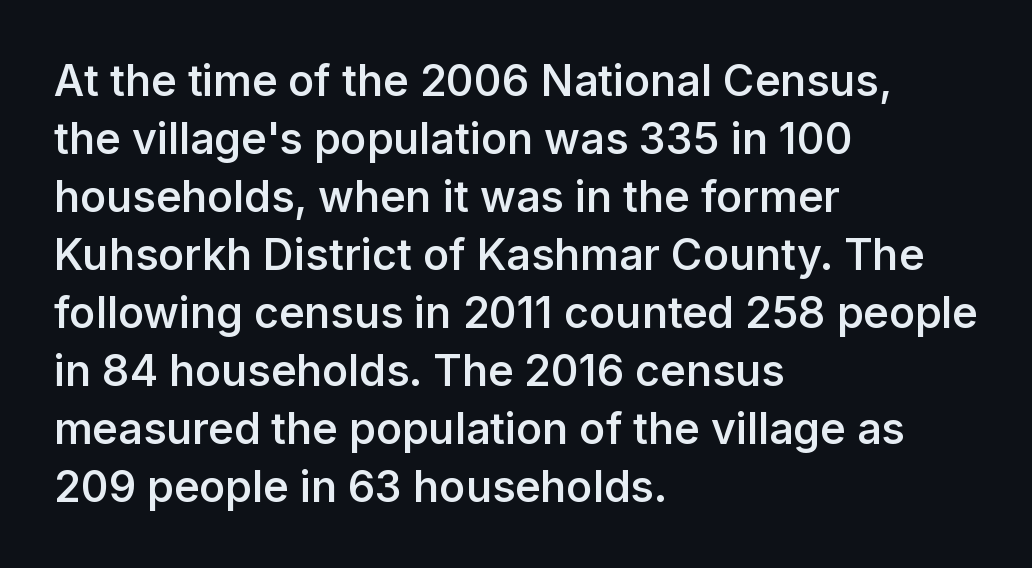
Vertically, the passage feels balanced, rows spaced as you'd expect. What weight is shown? A semibold, between regular and bold. Style check: upright. Every row of glyphs begins at an identical x-position on the left. Think of a printed novel: that variable character pitch is what you see here. There is no visible air inserted between adjacent glyphs.
